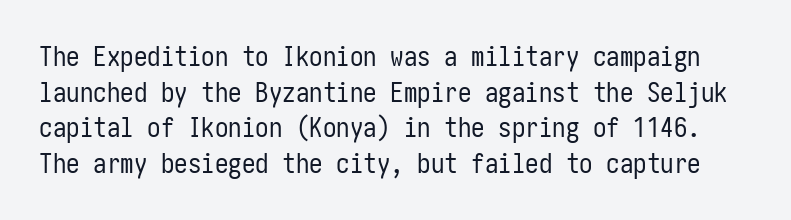
The image shows 27 px text type, upright; set normal line spacing (1.32x), normal letter spacing, not underlined.
